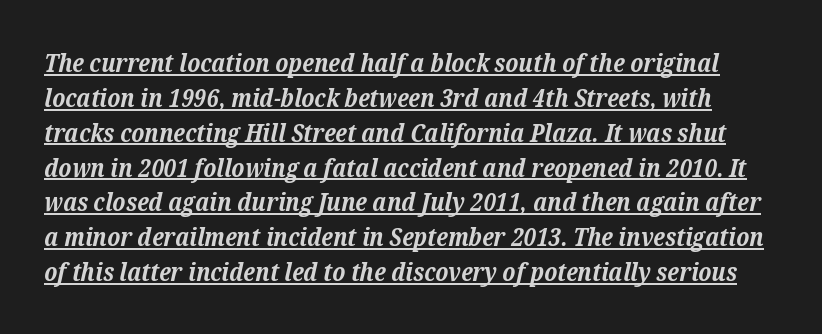
Regular leading. Glance below the letters and you will spot a drawn line. The passage shown is emphatically bold. The rendering keeps characters at their native spacing. Slanted lettering throughout.
